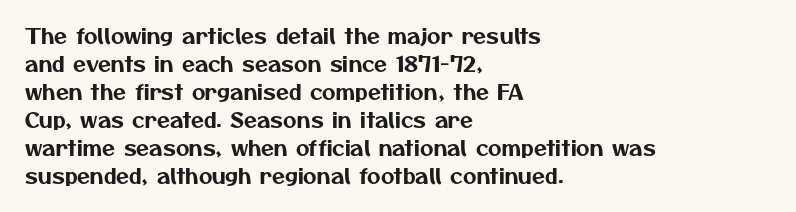
{"underline": "no", "align": "left", "line_spacing": "normal", "line_spacing_ratio": 1.33, "letter_spacing": "normal", "letter_spacing_em": 0.0, "glyph_px": 21}
